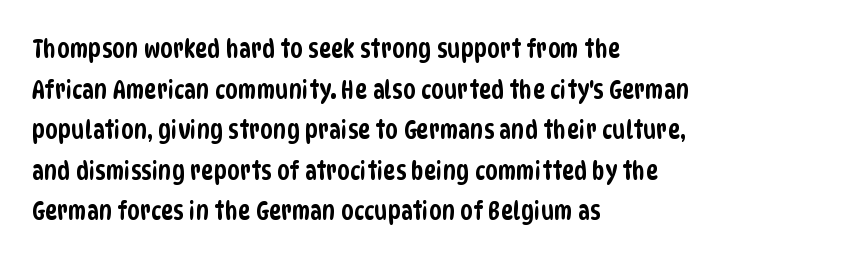
Q: Is the text underlined? A: No.
Q: How is the paragraph aligned? A: Left-aligned.
Q: Is the spacing between letters normal or unusually wide? A: Normal.
Q: Is the spacing between lines tight, normal or loose? A: Normal.
